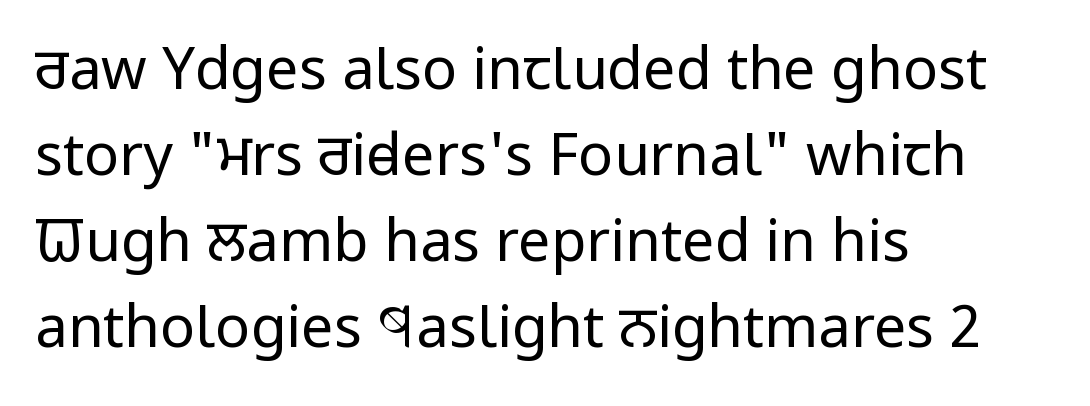
{"serif": "no", "italic": "no", "bold": "no", "weight": "regular", "width": "condensed", "stroke_contrast": "low", "x_height": "large", "monospaced": "no", "underline": "no", "align": "left", "line_spacing": "normal", "line_spacing_ratio": 1.48, "letter_spacing": "normal", "letter_spacing_em": 0.0, "glyph_px": 58}
